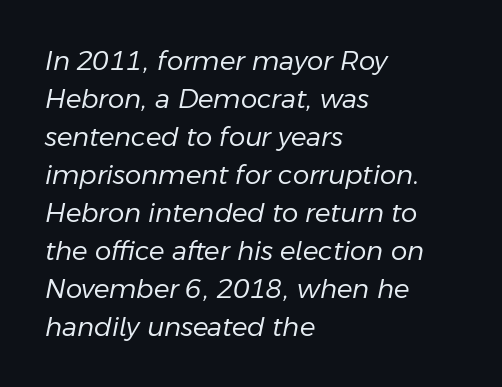
Does the leading feel generous? No, just average. Compared with ordinary roman type, these characters are visibly tilted. One-word summary of the alignment: left. The space beneath each line is pristine and unruled.
